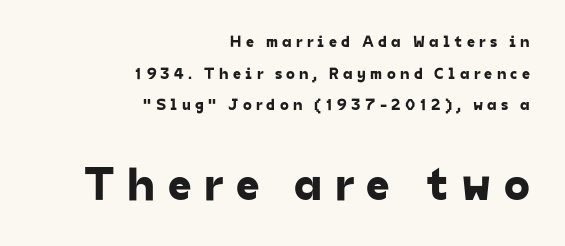
Small over large — that's the arrangement of the two blocks here. Display-style spreading of the glyphs; the letterfit is very open. These lines are rendered in a variable-pitch font. The ragged edge is on the left, which tells us the setting is flush right. The passage shown stacks its lines with a broad gap.
